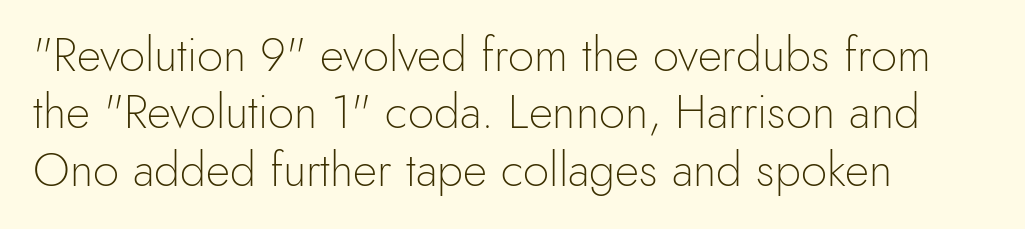
A classic flush-left, rag-right setting is used for this passage. The typeface chosen for these lines omits serifs. Honestly, the letter spacing is just normal — you wouldn't notice it. Note the varied advance widths — an 'i' is clearly narrower than an 'm'.
